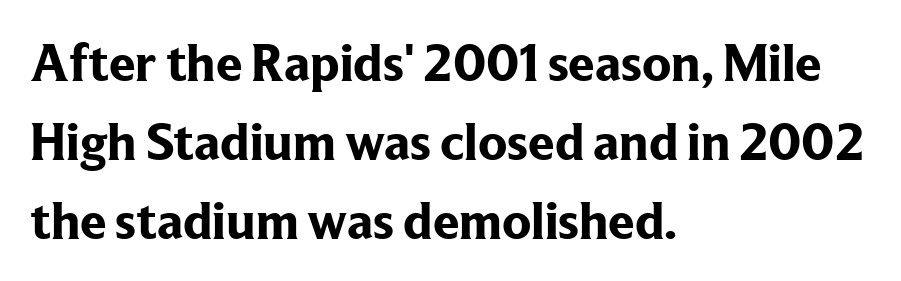
{"serif": "yes", "italic": "no", "bold": "yes", "weight": "bold", "width": "normal", "stroke_contrast": "low", "x_height": "medium", "monospaced": "no", "underline": "no", "align": "left", "line_spacing": "normal", "line_spacing_ratio": 1.49, "letter_spacing": "normal", "letter_spacing_em": 0.0, "glyph_px": 53}
